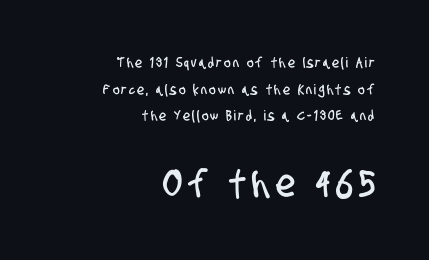
The image shows 38 px condensed sans-serif type; set right-aligned, loose line spacing (1.9x), not underlined; the second (bottom) block is 2.71x larger; low stroke contrast and a large x-height.
